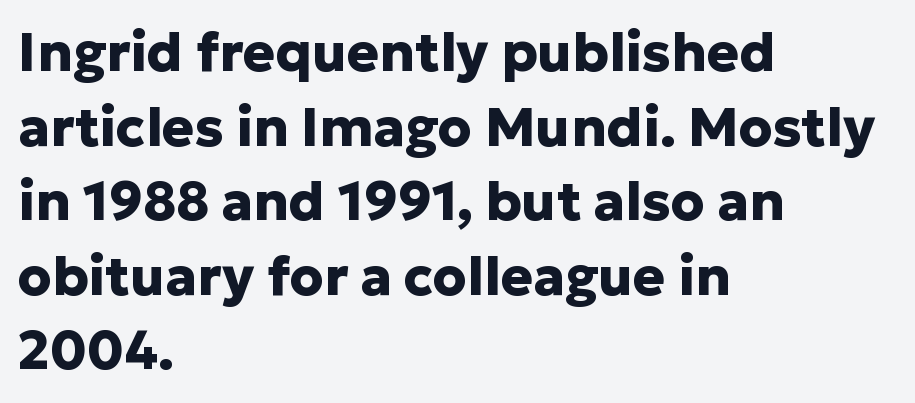
These words are printed bold, with thick strokes throughout. Descenders are the only things crossing below the line. Proportional: the letters do not fall into vertical columns. Does the leading feel generous? No, just average. There is no visible air inserted between adjacent glyphs. This is roman type, the default non-slanted kind.
